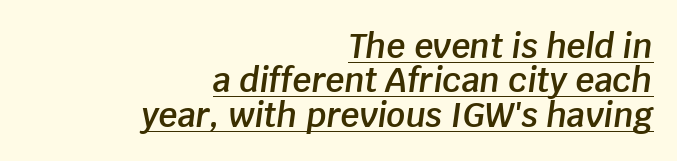
Q: Is the text bold? A: Semi-bold.
Q: Is the text italic (slanted)? A: Yes, it leans right by about 8 degrees.
Q: Is the text underlined? A: Yes.
Q: How is the paragraph aligned? A: Right-aligned.
Q: Is the spacing between letters normal or unusually wide? A: Normal.
Q: Is the spacing between lines tight, normal or loose? A: Tight.
Q: Width (condensed, normal, or wide)? A: Normal.
Q: Stroke contrast? A: Low.
Q: x-height? A: Large.
Q: Monospaced? A: No.
